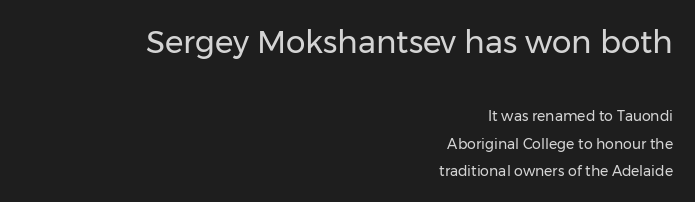
Regarding serifs, this sample does without them. These lines stack with their right ends in a neat column. The string is rendered with underlining switched off. Vertical stems look standard width or narrower in stroke.
